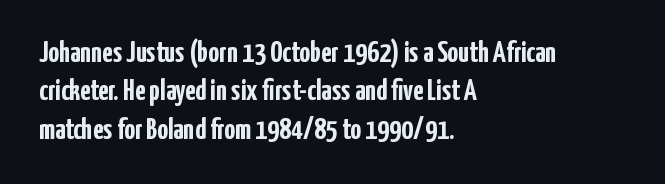
Classification — sans serif. Does extra space separate the letters? No, they use regular spacing. Note the varied advance widths — an 'i' is clearly narrower than an 'm'. On the weight axis this lands at bold, roughly 700. Compared with a centered layout, this one pins lines to the left instead. The vertical gap from one line to the next is medium.
